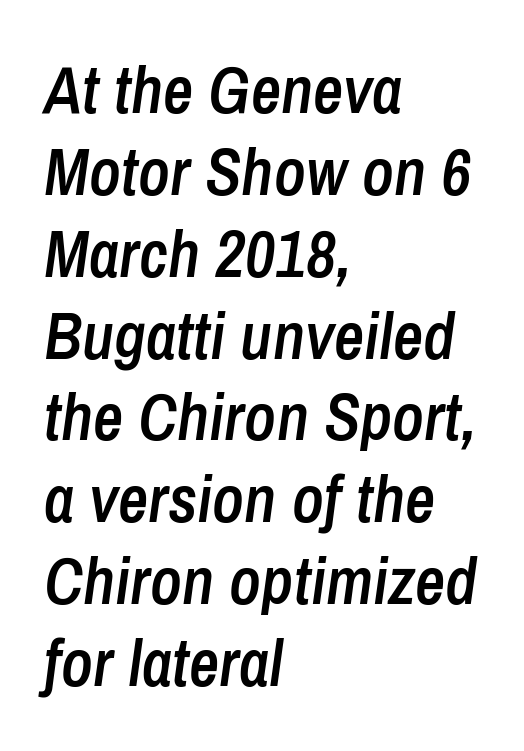
{"italic": "yes", "lean": "right", "slant_degrees": 8, "bold": "semi", "weight": "semibold", "width": "condensed", "stroke_contrast": "low", "x_height": "medium", "monospaced": "no", "underline": "no", "align": "left", "line_spacing_ratio": 1.24, "letter_spacing": "normal", "letter_spacing_em": 0.0, "glyph_px": 66}
